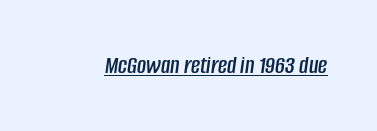
{"italic": "yes", "lean": "right", "slant_degrees": 8, "underline": "yes", "letter_spacing": "normal", "letter_spacing_em": 0.0, "glyph_px": 25}
